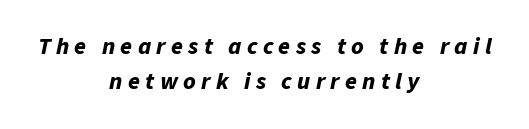
{"italic": "yes", "lean": "right", "slant_degrees": 11, "bold": "yes", "underline": "no", "align": "center", "line_spacing": "normal", "line_spacing_ratio": 1.46, "letter_spacing": "wide", "letter_spacing_em": 0.22, "glyph_px": 24}
